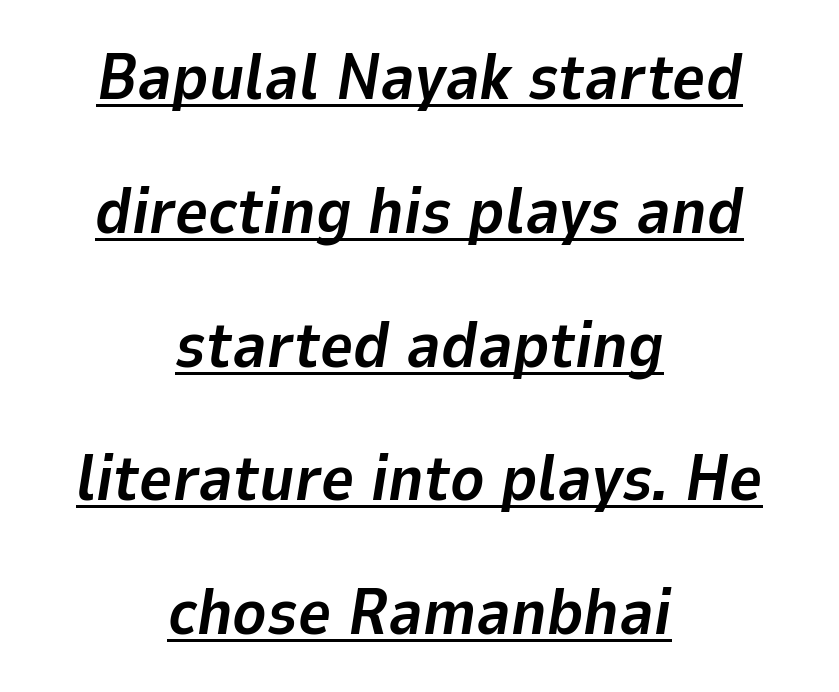
The whole block is typeset with a tilt. In designer terms, the underline attribute is active on this setting. Does the copy run flush right? No — it is centered line by line. The face used here is proportionally spaced, like ordinary book or web type. The lines are spread far apart with generous leading.
